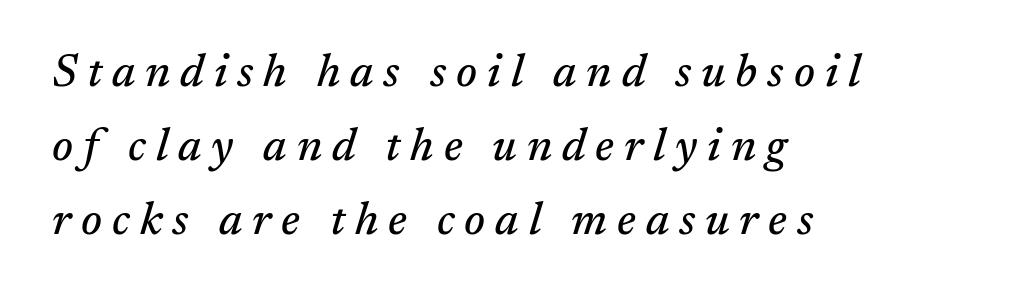
Q: Is the text italic (slanted)? A: Yes, it leans right by about 17 degrees.
Q: Is the typeface a serif or a sans-serif typeface? A: Serif.
Q: Is the text underlined? A: No.
Q: How is the paragraph aligned? A: Left-aligned.
Q: Is the spacing between letters normal or unusually wide? A: Unusually wide.
Q: Is the spacing between lines tight, normal or loose? A: Normal.
Q: Width (condensed, normal, or wide)? A: Normal.
Q: Stroke contrast? A: Medium.
Q: x-height? A: Medium.
Q: Monospaced? A: No.
